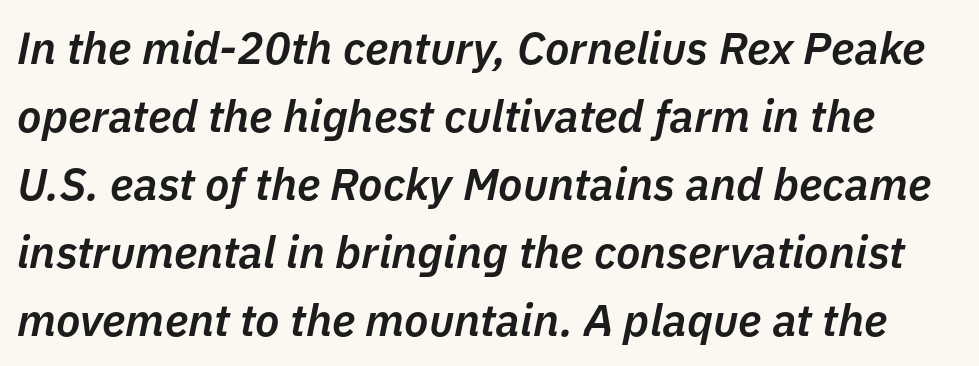
The image shows 45 px semibold type, italic (leaning right); set normal line spacing (1.51x), normal letter spacing, not underlined; low stroke contrast and a medium x-height.
